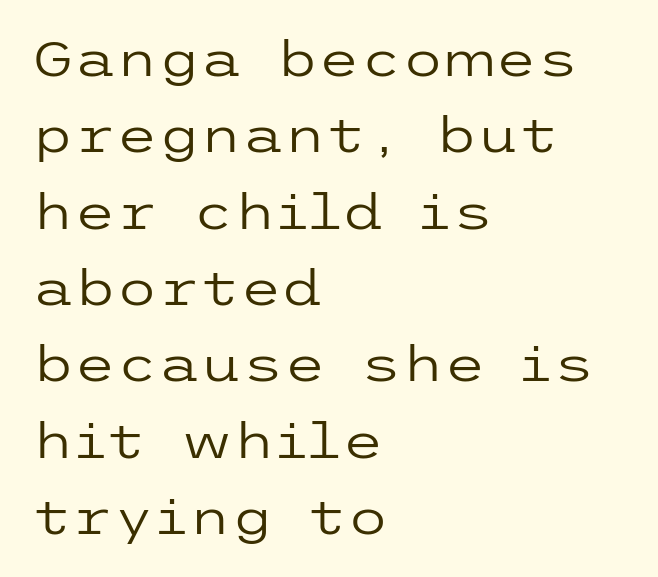
Look at the tracking — it's just the regular setting, nothing added. Letterform terminals end flat and unadorned throughout the passage. The text block is weighted toward the left margin, trailing off unevenly rightward. Descenders hang freely into open space. Horizontal bands of white between lines are of average thickness. Characters remain perfectly vertical along every line.
